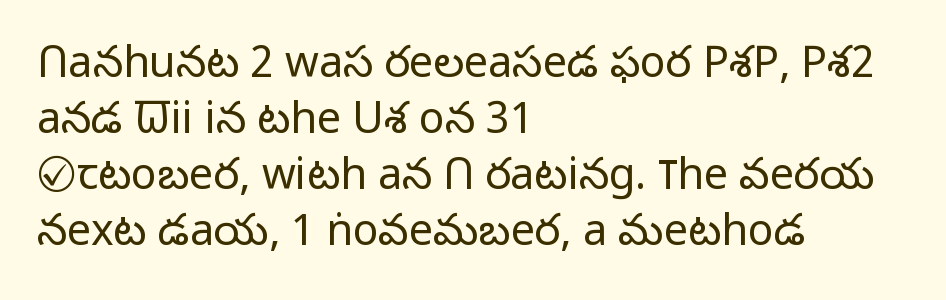
The image shows 43 px light sans-serif type, upright; set left-aligned, normal line spacing (1.3x), normal letter spacing, not underlined; low stroke contrast and a medium x-height.
